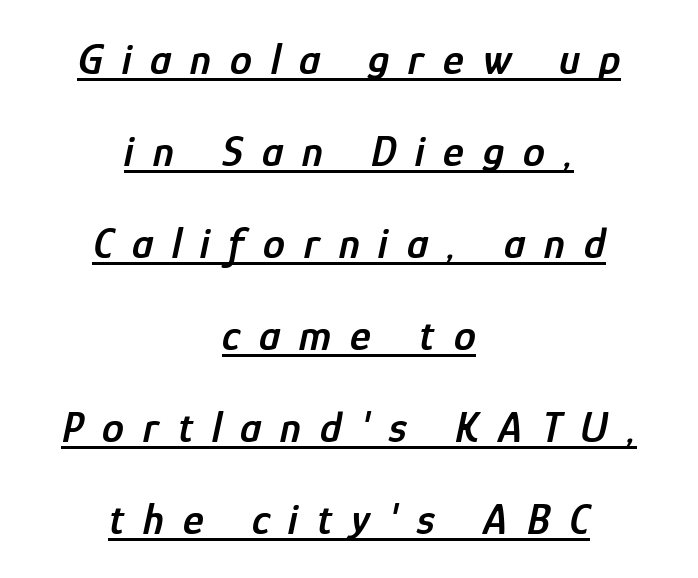
This is moderately heavy type, rendered in semibold. This sample uses expanded letter spacing, leaving extra air between glyphs. Line spacing here is loose. You could not count columns in this text — the font is proportionally spaced. Is the block centered? Yes — each line is placed symmetrically about the middle. Italic: yes, the glyphs are oblique.
